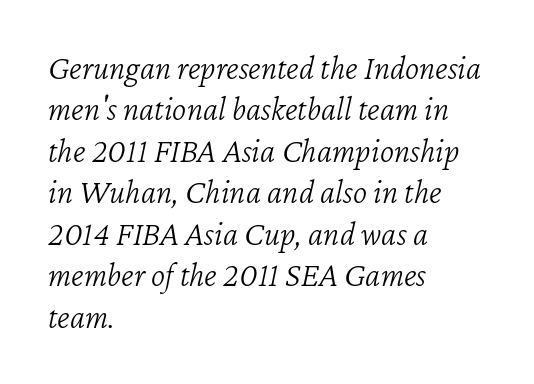
The image shows 34 px light type, italic (leaning right); set left-aligned, line spacing 1.22x, normal letter spacing, not underlined; low stroke contrast and a medium x-height.
